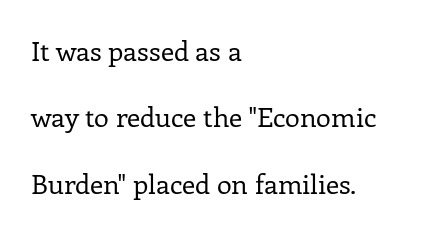
These lines were composed using upright roman letters. In terms of letterspacing, this is plain default setting. The paragraph has a hard left edge and a soft right edge. Baseline-to-baseline distance is far greater than the letter height. Decoration check: the copy has no underline. These glyphs show unthickened strokes, regular width or finer.
